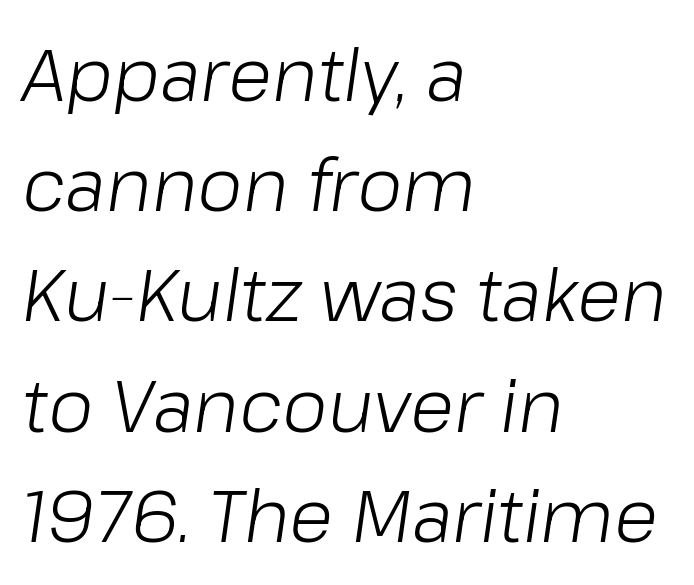
The image shows 73 px light type, italic (leaning right); set left-aligned, normal line spacing (1.51x), normal letter spacing, not underlined; low stroke contrast and a medium x-height.
